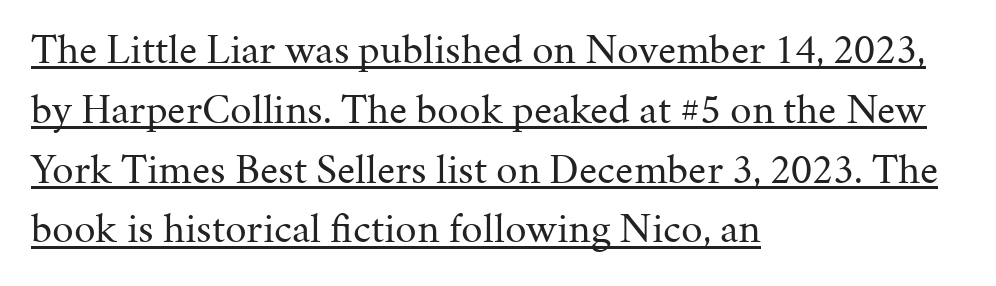
Q: Is the text bold? A: No.
Q: Is the text italic (slanted)? A: No, it is upright.
Q: Is the typeface a serif or a sans-serif typeface? A: Serif.
Q: Is the text underlined? A: Yes.
Q: How is the paragraph aligned? A: Left-aligned.
Q: Is the spacing between letters normal or unusually wide? A: Normal.
Q: Is the spacing between lines tight, normal or loose? A: Normal.
Q: Width (condensed, normal, or wide)? A: Normal.
Q: Stroke contrast? A: Medium.
Q: x-height? A: Medium.
Q: Monospaced? A: No.
